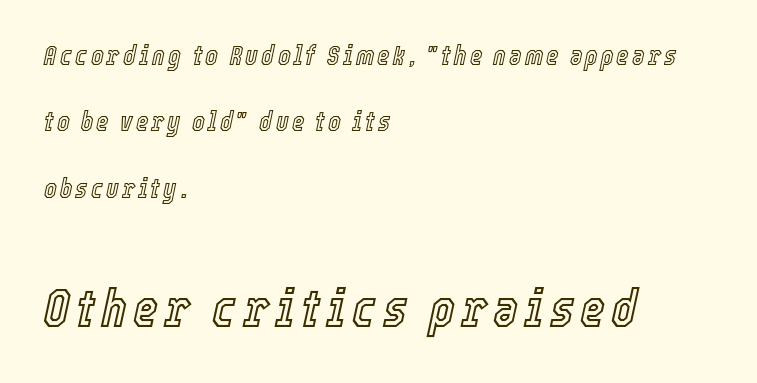
{"italic": "yes", "lean": "right", "slant_degrees": 12, "width": "condensed", "x_height": "medium", "monospaced": "no", "underline": "no", "align": "left", "line_spacing": "loose", "line_spacing_ratio": 2.46, "larger_block": "second", "size_ratio": 2.0, "glyph_px": 54}
